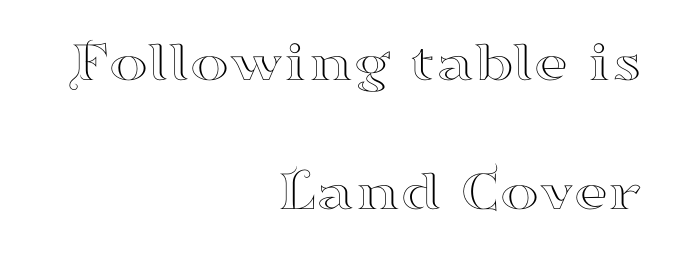
A typesetter would call this proportional, since set widths differ per character. The typesetter chose a ragged-left arrangement here. If you measured baseline to baseline, you'd find a long distance. The glyphs in this specimen are seriffed.
